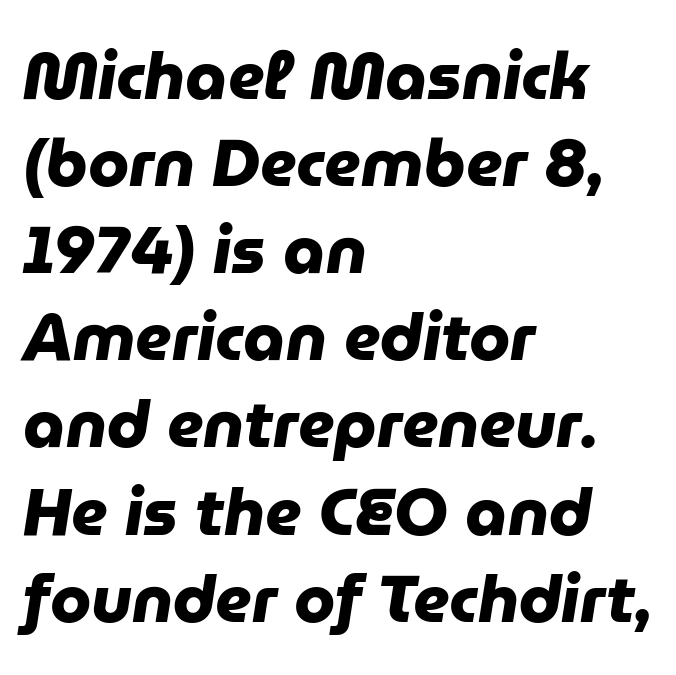
This sample uses a sans-serif face. The letters advance in unequal steps, a hallmark of proportional type. There is no visible air inserted between adjacent glyphs. Horizontal alignment here is leftward, the default for most running prose. The font is running at its bold setting.
